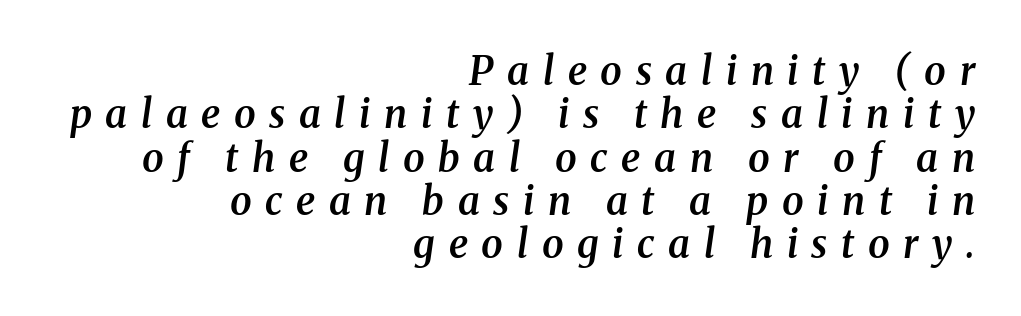
Designer's note — italics engaged. The horizontal fit of the characters is loose and conspicuously gappy. The passage is arranged like a letterhead date or caption credit — flush right. A serif font was chosen for this passage. This sample has the flowing, uneven cadence of proportional lettering.
